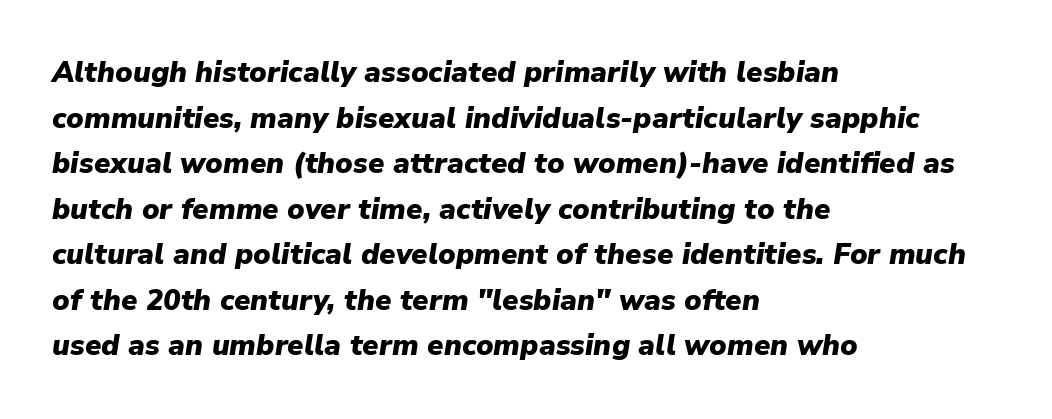
The image shows 29 px heavy type, italic (leaning right); set left-aligned, normal line spacing (1.57x), normal letter spacing, not underlined; low stroke contrast and a medium x-height.
